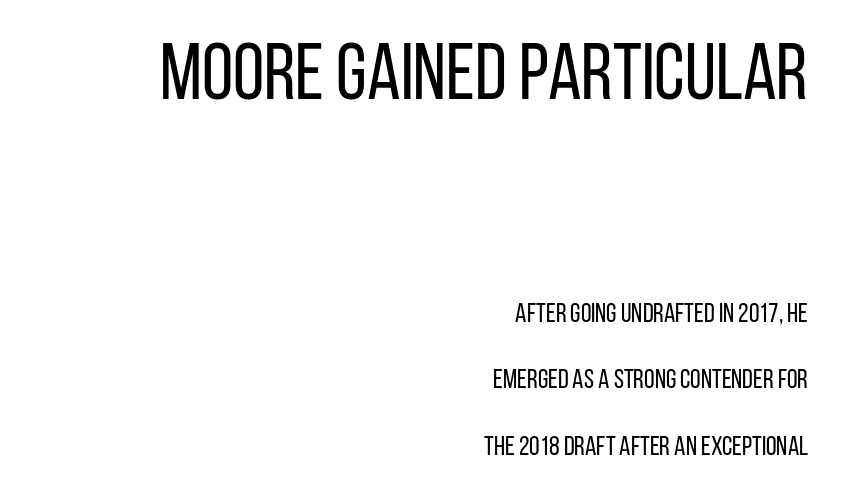
The image shows 80 px regular-weight, condensed sans-serif type, upright; set right-aligned, loose line spacing (2.47x), normal letter spacing, not underlined; the first (top) block is 2.96x larger; low stroke contrast and a large x-height.
